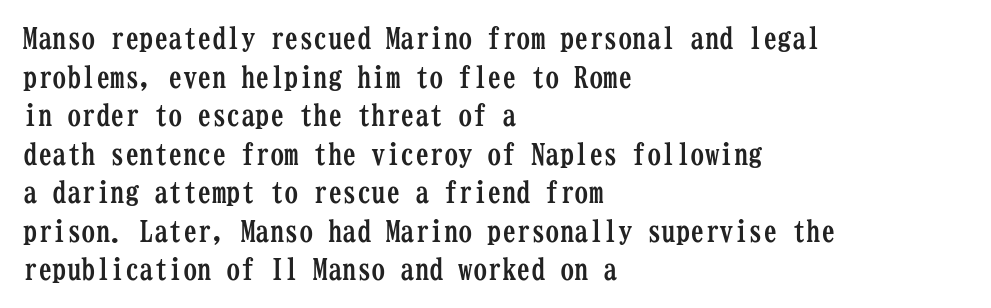
{"serif": "yes", "italic": "no", "bold": "yes", "weight": "semibold", "width": "condensed", "stroke_contrast": "low", "x_height": "medium", "monospaced": "yes", "underline": "no", "align": "left", "line_spacing": "normal", "line_spacing_ratio": 1.33, "letter_spacing": "normal", "letter_spacing_em": 0.0, "glyph_px": 29}
